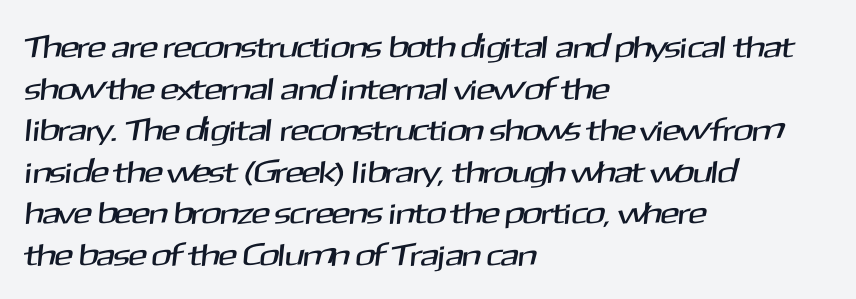
Q: Is the typeface a serif or a sans-serif typeface? A: Sans-serif.
Q: Is the text underlined? A: No.
Q: How is the paragraph aligned? A: Left-aligned.
Q: Is the spacing between letters normal or unusually wide? A: Normal.
Q: Is the spacing between lines tight, normal or loose? A: Normal.
Q: Width (condensed, normal, or wide)? A: Normal.
Q: Stroke contrast? A: Medium.
Q: x-height? A: Medium.
Q: Monospaced? A: No.
